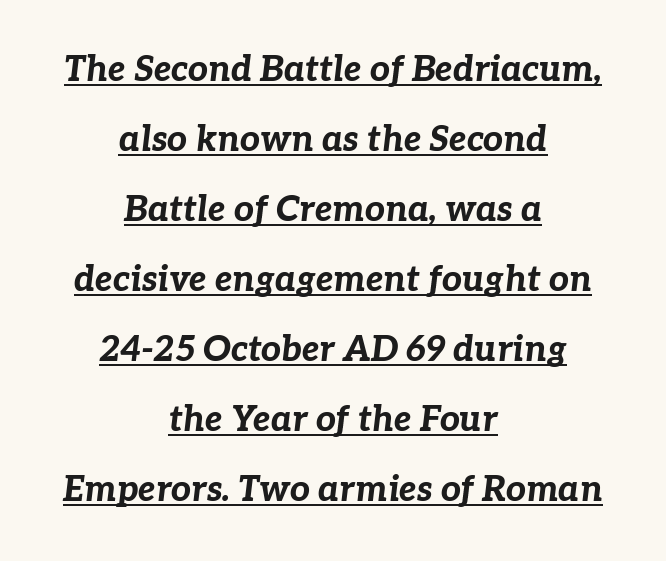
The image shows 35 px bold type, italic (leaning right); set centered, loose line spacing (2.0x), normal letter spacing, underlined; low stroke contrast and a medium x-height.
